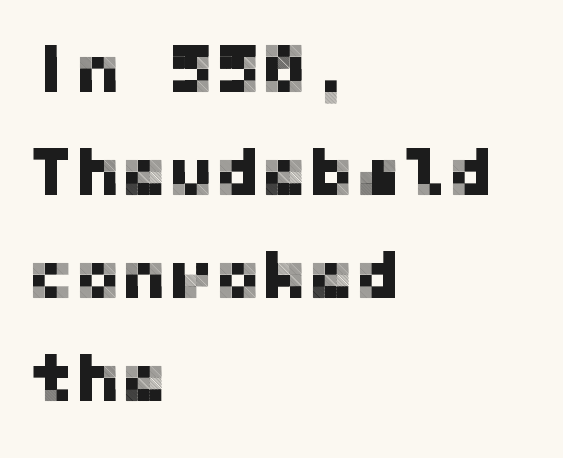
{"serif": "no", "italic": "no", "width": "normal", "stroke_contrast": "low", "x_height": "medium", "underline": "no", "align": "left", "line_spacing": "normal", "line_spacing_ratio": 1.47, "letter_spacing": "normal", "letter_spacing_em": 0.0, "glyph_px": 70}
